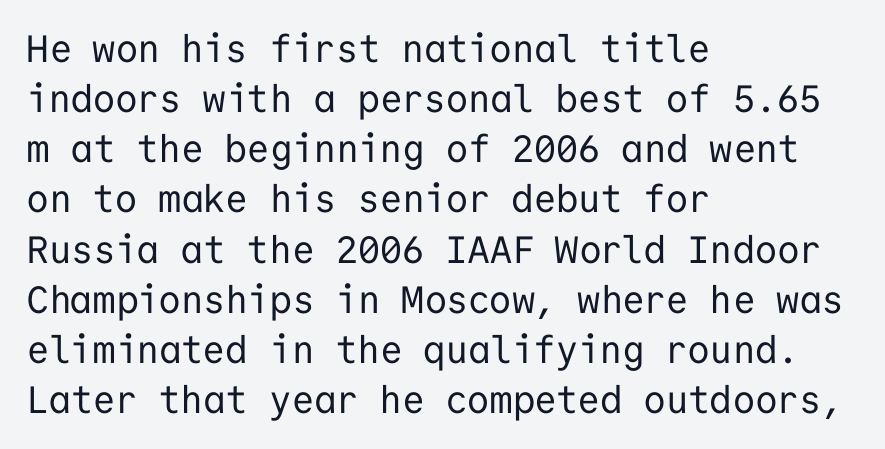
A typesetter would call this monospace, since all characters share one set width. All the whitespace from short lines collects on the right. Words float on clear page, feet unadorned. The type is set solid horizontally, with unmodified tracking.
